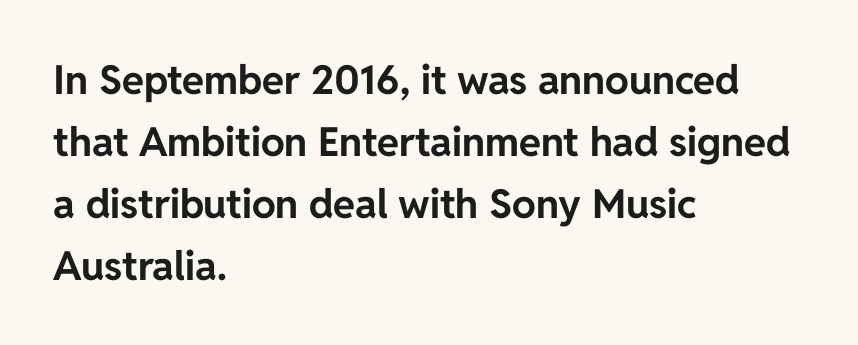
The image shows 40 px bold sans-serif type, upright; set left-aligned, normal line spacing (1.55x), normal letter spacing, not underlined; low stroke contrast and a medium x-height.
